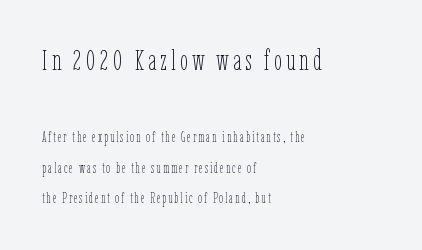
Varying glyph widths throughout — classic text-font behaviour. Top chunk: large. Bottom chunk: small. Widely set lines give the paragraph a tall, airy silhouette. Nothing heavy about these letters — not bold at all. Unmarked baselines from the first word to the last.
